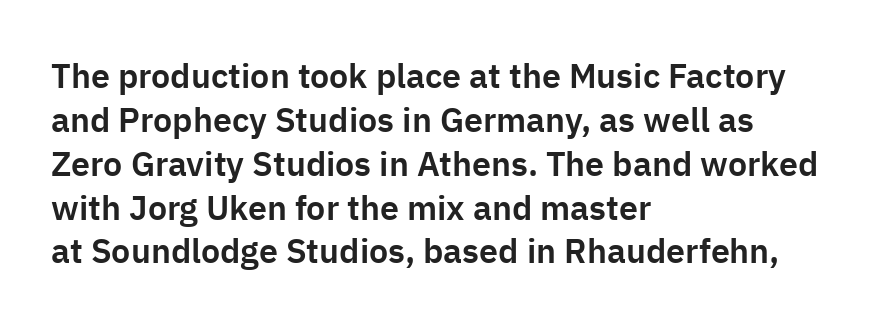
The image shows 34 px sans-serif type, upright; set left-aligned, normal line spacing (1.29x), normal letter spacing, not underlined; low stroke contrast and a medium x-height.
